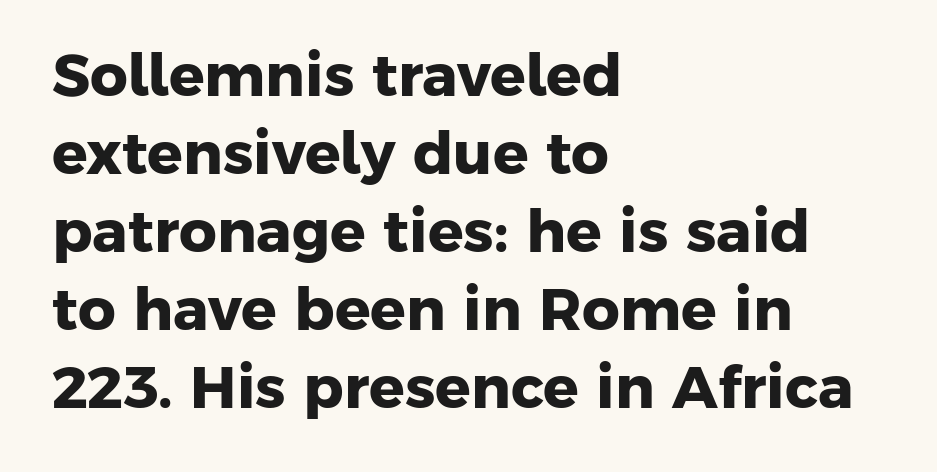
{"serif": "no", "bold": "yes", "weight": "heavy", "width": "normal", "stroke_contrast": "low", "x_height": "medium", "monospaced": "no", "underline": "no", "align": "left", "line_spacing": "normal", "line_spacing_ratio": 1.32, "letter_spacing": "normal", "letter_spacing_em": 0.0, "glyph_px": 59}
